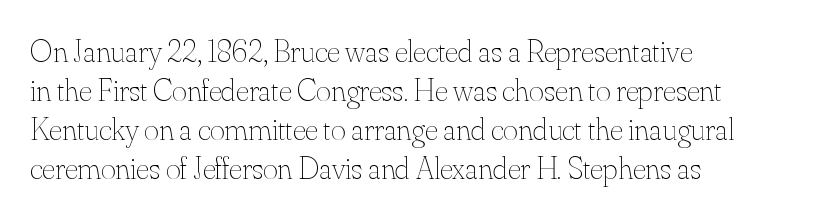
{"italic": "no", "bold": "no", "weight": "thin", "width": "normal", "stroke_contrast": "medium", "x_height": "small", "monospaced": "no", "underline": "no", "align": "left", "line_spacing_ratio": 1.22, "letter_spacing": "normal", "letter_spacing_em": 0.0, "glyph_px": 32}
